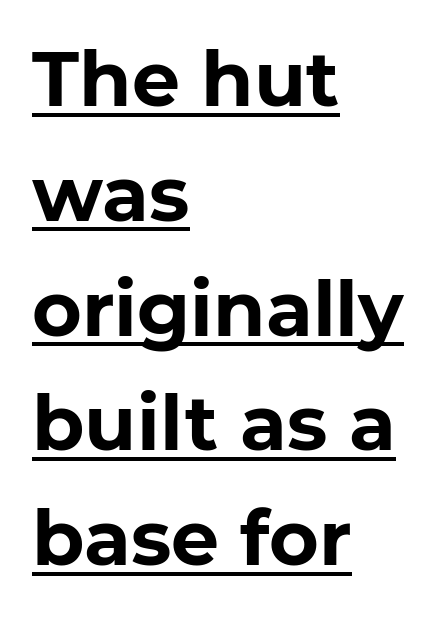
The image shows 76 px bold sans-serif type; set left-aligned, normal line spacing (1.51x), normal letter spacing, underlined; low stroke contrast and a medium x-height.
